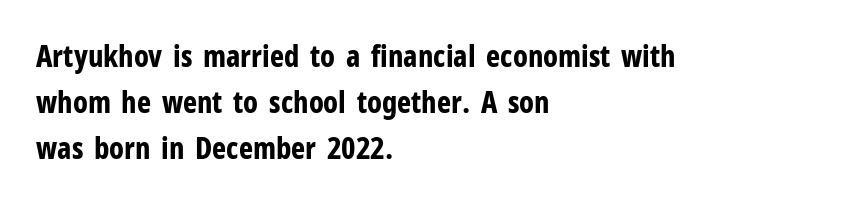
The rag falls on the right side of this text block. Interline gaps are of average width in this sample. Emphasis by weight is at full strength: bold. The glyphs in this specimen are sans serif. Each letter keeps its own natural width here, so spacing adapts to shape. The gap between lines stays unmarked.
